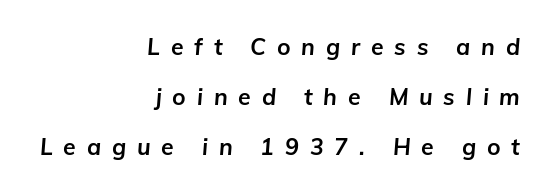
Q: Is the text bold? A: Yes.
Q: Is the text italic (slanted)? A: Yes, it leans right by about 5 degrees.
Q: Is the text underlined? A: No.
Q: How is the paragraph aligned? A: Right-aligned.
Q: Is the spacing between letters normal or unusually wide? A: Unusually wide.
Q: Is the spacing between lines tight, normal or loose? A: Loose.
